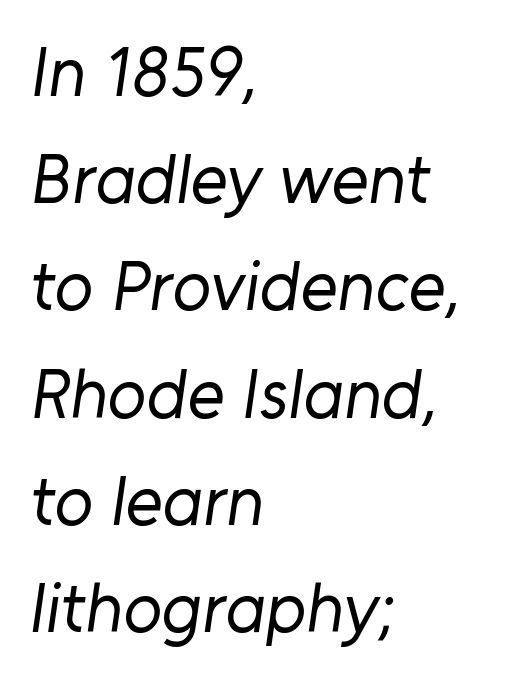
Q: Is the text bold? A: No.
Q: Is the typeface a serif or a sans-serif typeface? A: Sans-serif.
Q: Is the text underlined? A: No.
Q: How is the paragraph aligned? A: Left-aligned.
Q: Is the spacing between letters normal or unusually wide? A: Normal.
Q: Is the spacing between lines tight, normal or loose? A: Normal.
Q: Width (condensed, normal, or wide)? A: Normal.
Q: Stroke contrast? A: Low.
Q: x-height? A: Medium.
Q: Monospaced? A: No.
